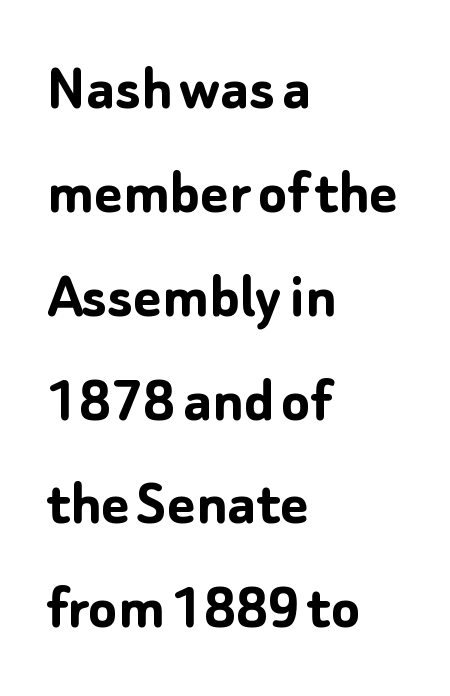
Visually the block forms a straight wall on the left and a jagged coastline on the right. Weight: bold. Honestly, the letter spacing is just normal — you wouldn't notice it. Varying glyph widths throughout — classic text-font behaviour. Look at the bottom of the vertical strokes: they stop flat, with no serifs. Anything drawn beneath the words? Only blank space.
